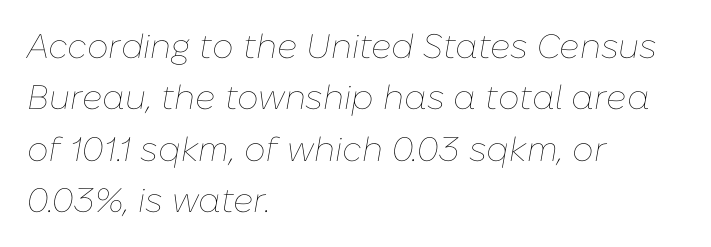
Q: Is the text bold? A: No.
Q: Is the text italic (slanted)? A: Yes, it leans right by about 10 degrees.
Q: Is the text underlined? A: No.
Q: How is the paragraph aligned? A: Left-aligned.
Q: Is the spacing between letters normal or unusually wide? A: Normal.
Q: Is the spacing between lines tight, normal or loose? A: Normal.
Q: Width (condensed, normal, or wide)? A: Normal.
Q: Stroke contrast? A: Low.
Q: x-height? A: Medium.
Q: Monospaced? A: No.
